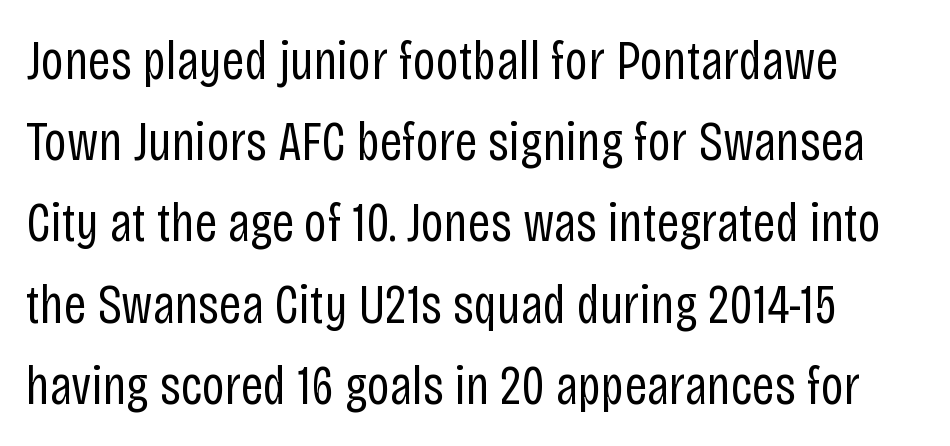
The image shows 56 px regular-weight, condensed sans-serif type, upright; set normal line spacing (1.45x), normal letter spacing, not underlined; low stroke contrast and a large x-height.
